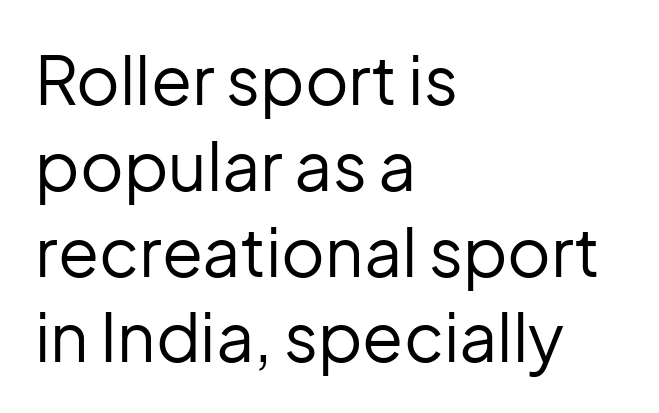
{"serif": "no", "italic": "no", "bold": "no", "weight": "regular", "width": "normal", "stroke_contrast": "low", "x_height": "medium", "monospaced": "no", "underline": "no", "align": "left", "line_spacing": "normal", "line_spacing_ratio": 1.28, "letter_spacing": "normal", "letter_spacing_em": 0.0, "glyph_px": 67}
